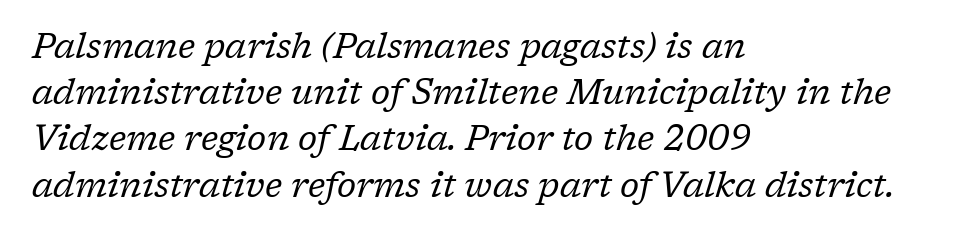
Q: Is the text bold? A: No.
Q: Is the text italic (slanted)? A: Yes, it leans right by about 17 degrees.
Q: Is the typeface a serif or a sans-serif typeface? A: Serif.
Q: Is the text underlined? A: No.
Q: How is the paragraph aligned? A: Left-aligned.
Q: Is the spacing between letters normal or unusually wide? A: Normal.
Q: Is the spacing between lines tight, normal or loose? A: Normal.
Q: Width (condensed, normal, or wide)? A: Normal.
Q: Stroke contrast? A: Low.
Q: x-height? A: Medium.
Q: Monospaced? A: No.
